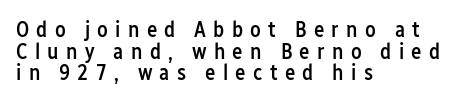
The specimen omits any rule beneath the text block's lines. The typography opts for an upright posture over an oblique one. Stroke thickness is moderately raised; the sample reads as semibold. Very little white space separates one row of letters from the next. Honestly, the letter spacing is so wide it's the main thing you notice. The paragraph shown leans on its left margin.
